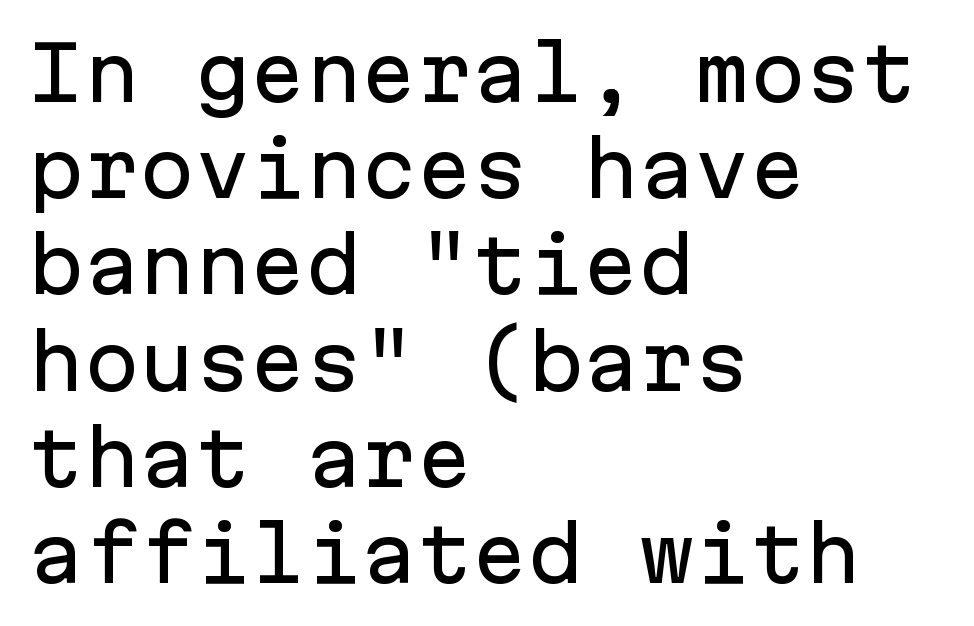
The image shows 74 px sans-serif type, upright, monospaced; set left-aligned, normal line spacing (1.3x), normal letter spacing, not underlined; low stroke contrast and a medium x-height.
